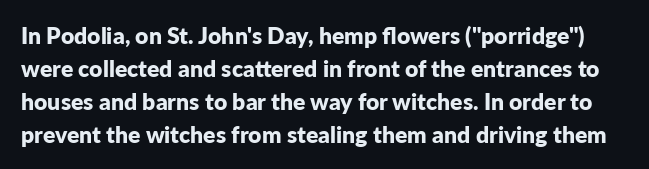
{"italic": "no", "bold": "yes", "underline": "no", "line_spacing": "normal", "line_spacing_ratio": 1.43, "letter_spacing": "normal", "letter_spacing_em": 0.0, "glyph_px": 23}
